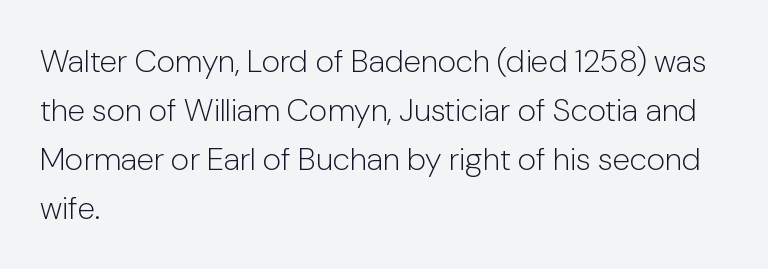
{"serif": "no", "italic": "no", "bold": "no", "weight": "light", "width": "normal", "stroke_contrast": "low", "x_height": "medium", "monospaced": "no", "underline": "no", "align": "left", "line_spacing": "normal", "line_spacing_ratio": 1.53, "letter_spacing": "normal", "letter_spacing_em": 0.0, "glyph_px": 32}
